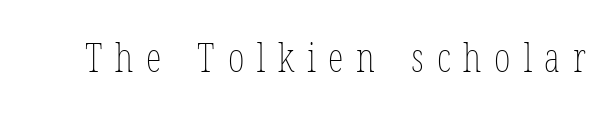
{"bold": "no", "weight": "thin", "width": "condensed", "stroke_contrast": "low", "x_height": "medium", "monospaced": "no", "underline": "no", "letter_spacing": "wide", "letter_spacing_em": 0.32, "glyph_px": 40}
